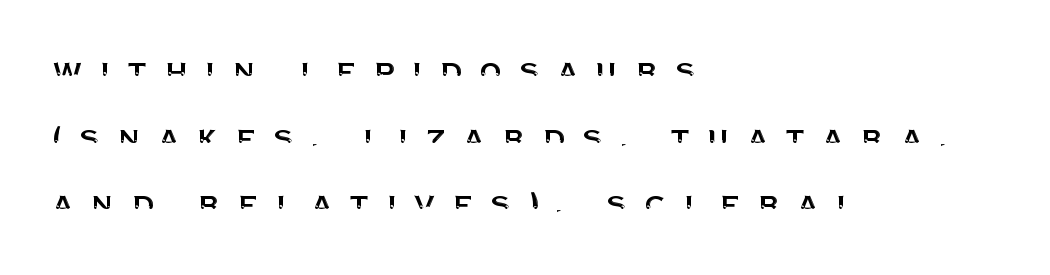
{"serif": "no", "italic": "no", "width": "normal", "stroke_contrast": "medium", "x_height": "large", "monospaced": "no", "underline": "no", "align": "left", "line_spacing_ratio": 1.8, "letter_spacing": "wide", "letter_spacing_em": 0.44, "glyph_px": 37}
